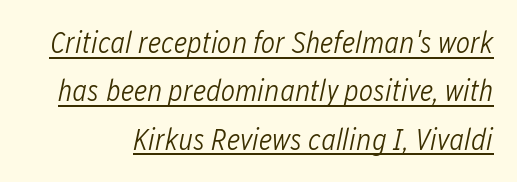
The image shows 30 px light, condensed type, italic (leaning right); set normal line spacing (1.61x), normal letter spacing, underlined; low stroke contrast and a medium x-height.
